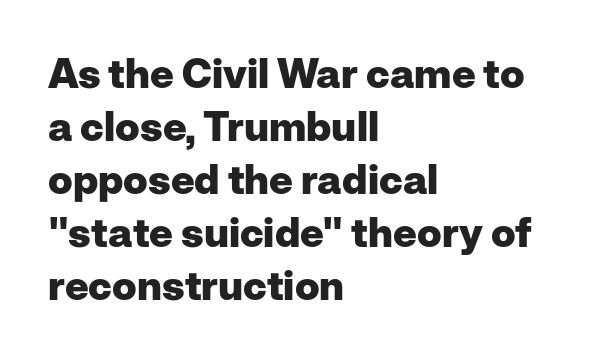
{"serif": "no", "italic": "no", "bold": "yes", "weight": "heavy", "width": "normal", "stroke_contrast": "low", "x_height": "medium", "monospaced": "no", "underline": "no", "align": "left", "line_spacing": "normal", "line_spacing_ratio": 1.29, "letter_spacing": "normal", "letter_spacing_em": 0.0, "glyph_px": 41}
